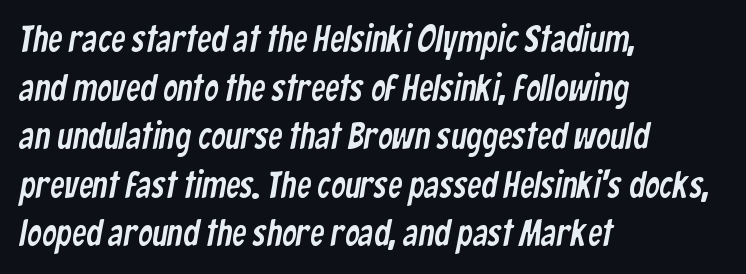
The image shows 36 px condensed sans-serif type; set left-aligned, normal line spacing (1.35x), normal letter spacing, not underlined; low stroke contrast and a medium x-height.
